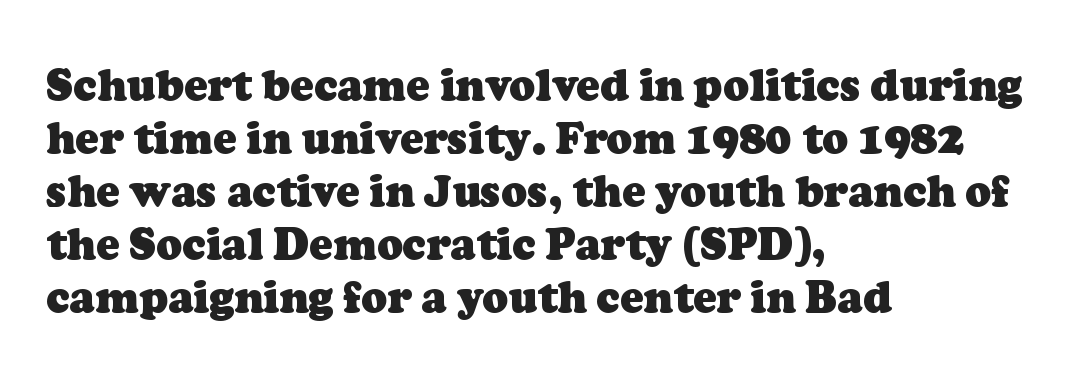
The image shows 43 px heavy serif type; set left-aligned, line spacing 1.23x, normal letter spacing, not underlined; low stroke contrast and a medium x-height.
